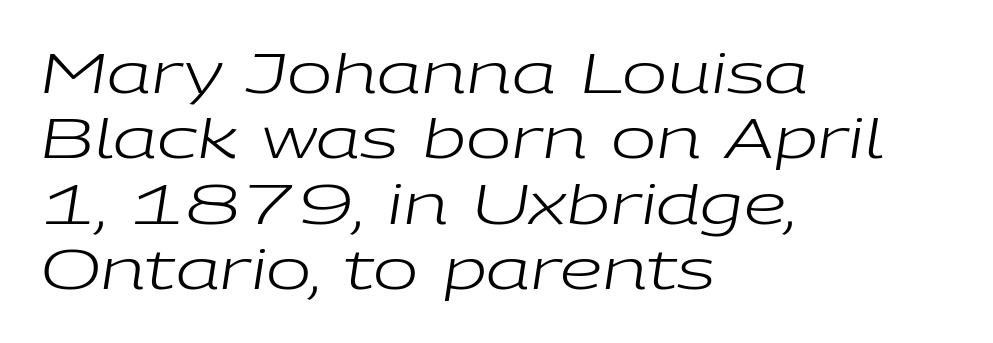
Q: Is the text bold? A: No.
Q: Is the text italic (slanted)? A: Yes, it leans right by about 9 degrees.
Q: Is the text underlined? A: No.
Q: How is the paragraph aligned? A: Left-aligned.
Q: Is the spacing between letters normal or unusually wide? A: Normal.
Q: Width (condensed, normal, or wide)? A: Wide.
Q: Stroke contrast? A: Low.
Q: x-height? A: Medium.
Q: Monospaced? A: No.
